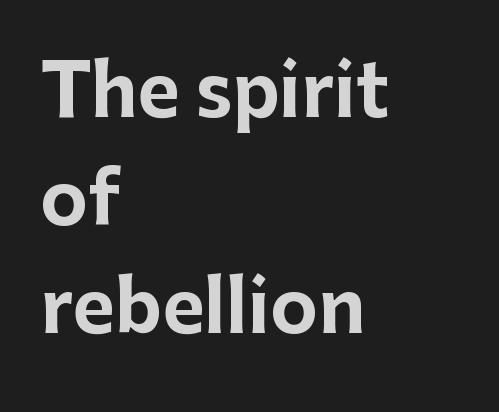
The image shows 72 px bold sans-serif type, upright; set left-aligned, normal line spacing (1.5x), normal letter spacing, not underlined; low stroke contrast and a medium x-height.
